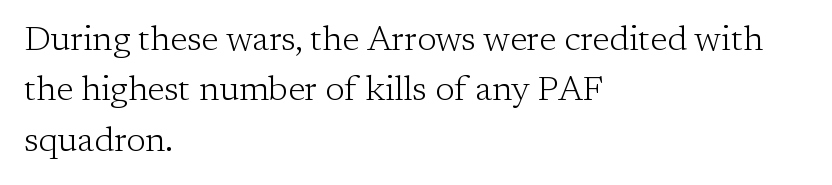
Q: Is the text bold? A: No.
Q: Is the text italic (slanted)? A: No, it is upright.
Q: Is the typeface a serif or a sans-serif typeface? A: Serif.
Q: Is the text underlined? A: No.
Q: How is the paragraph aligned? A: Left-aligned.
Q: Is the spacing between letters normal or unusually wide? A: Normal.
Q: Is the spacing between lines tight, normal or loose? A: Normal.
Q: Width (condensed, normal, or wide)? A: Normal.
Q: Stroke contrast? A: Low.
Q: x-height? A: Medium.
Q: Monospaced? A: No.
